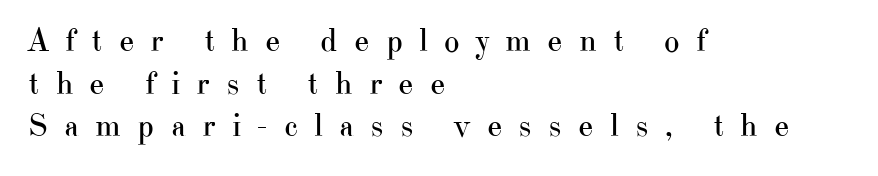
{"serif": "yes", "italic": "no", "bold": "no", "weight": "regular", "width": "normal", "stroke_contrast": "high", "x_height": "small", "monospaced": "no", "underline": "no", "align": "left", "line_spacing": "normal", "line_spacing_ratio": 1.29, "letter_spacing": "wide", "letter_spacing_em": 0.49, "glyph_px": 33}
